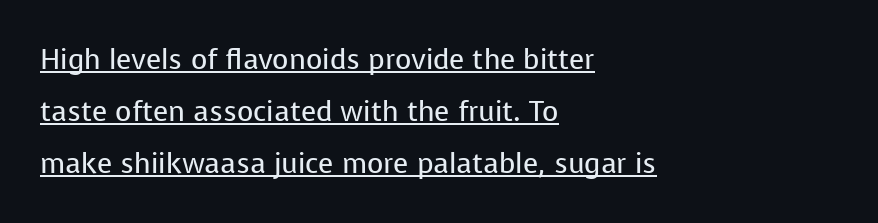
Q: Is the text bold? A: No.
Q: Is the text italic (slanted)? A: No, it is upright.
Q: Is the typeface a serif or a sans-serif typeface? A: Sans-serif.
Q: Is the text underlined? A: Yes.
Q: How is the paragraph aligned? A: Left-aligned.
Q: Is the spacing between letters normal or unusually wide? A: Normal.
Q: Width (condensed, normal, or wide)? A: Normal.
Q: Stroke contrast? A: Low.
Q: x-height? A: Medium.
Q: Monospaced? A: No.
